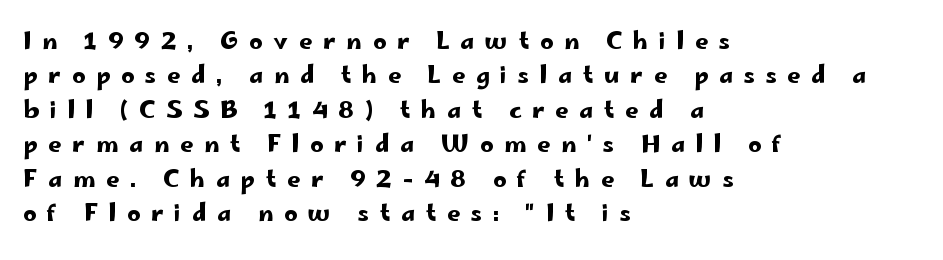
{"italic": "no", "underline": "no", "align": "left", "line_spacing": "normal", "line_spacing_ratio": 1.5, "letter_spacing": "wide", "letter_spacing_em": 0.47, "glyph_px": 23}
